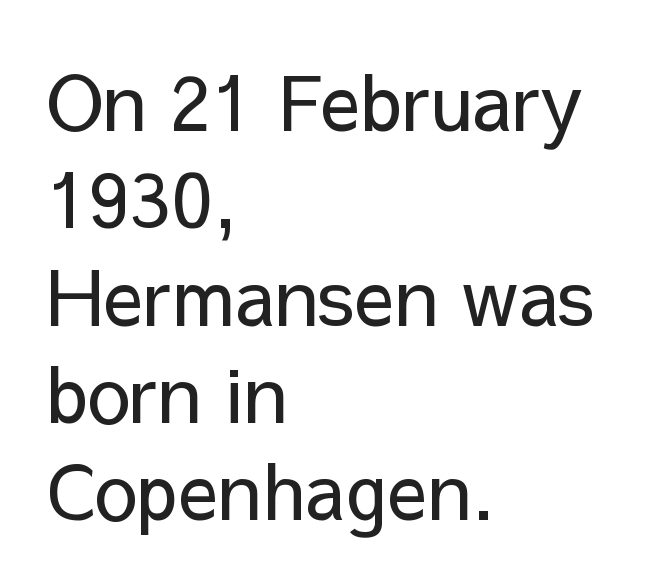
{"serif": "no", "italic": "no", "bold": "no", "weight": "regular", "width": "normal", "stroke_contrast": "low", "x_height": "medium", "monospaced": "no", "underline": "no", "align": "left", "line_spacing": "normal", "line_spacing_ratio": 1.28, "letter_spacing": "normal", "letter_spacing_em": 0.0, "glyph_px": 76}
